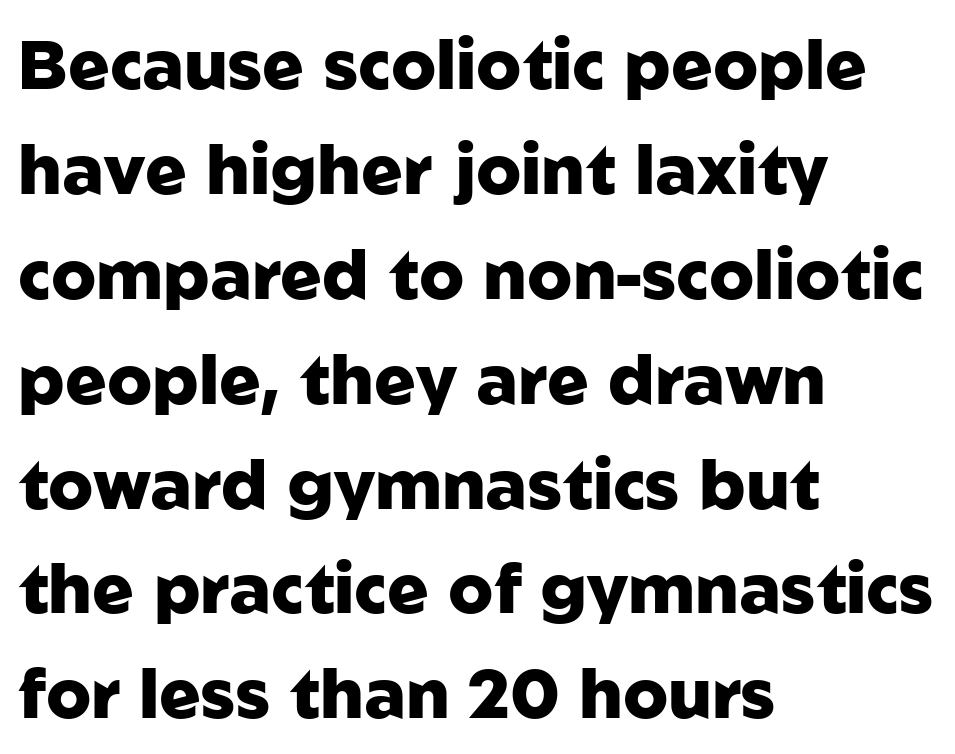
Type without underlining. Look at the tracking — it's just the regular setting, nothing added. Looks like regular typesetting: each glyph gets only the width it needs. Quick note: interline space is typical. The lines in this sample share a left origin and differ only in where they stop. In terms of posture, this sample is upright.
